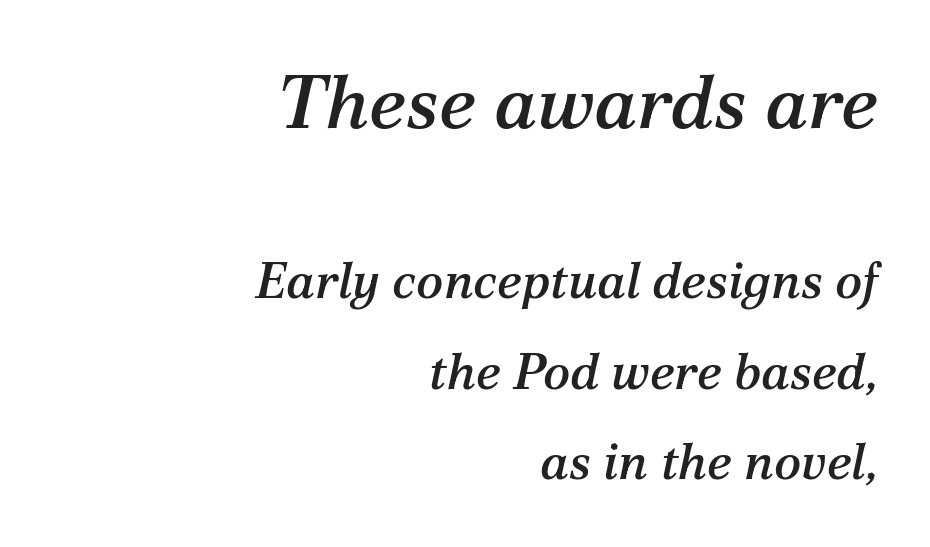
The image shows 76 px serif type, italic (leaning right); set right-aligned, line spacing 1.77x, normal letter spacing, not underlined; the first (top) block is 1.49x larger; medium stroke contrast and a medium x-height.
